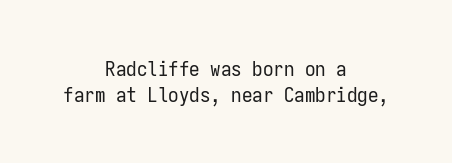
The image shows 21 px text type, upright; set centered, line spacing 1.23x, normal letter spacing, not underlined.
